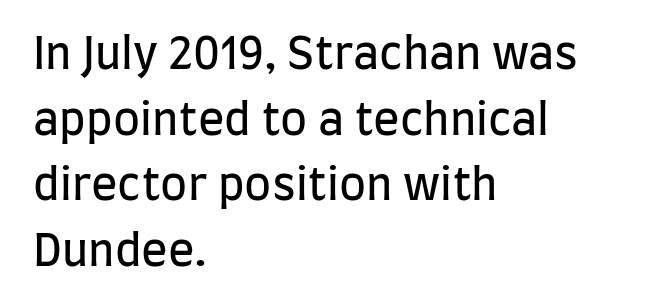
Q: Is the text bold? A: No.
Q: Is the text italic (slanted)? A: No, it is upright.
Q: Is the typeface a serif or a sans-serif typeface? A: Sans-serif.
Q: Is the text underlined? A: No.
Q: How is the paragraph aligned? A: Left-aligned.
Q: Is the spacing between letters normal or unusually wide? A: Normal.
Q: Is the spacing between lines tight, normal or loose? A: Normal.
Q: Width (condensed, normal, or wide)? A: Condensed.
Q: Stroke contrast? A: Low.
Q: x-height? A: Large.
Q: Monospaced? A: No.
